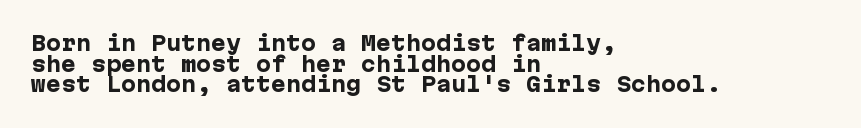
Descenders are the only things crossing below the line. Typographic density is high because the face is bold. Rows of type sit shoulder to shoulder in the vertical direction. Here the glyphs are tracked normally, forming tight word shapes. Alignment: flush left.
